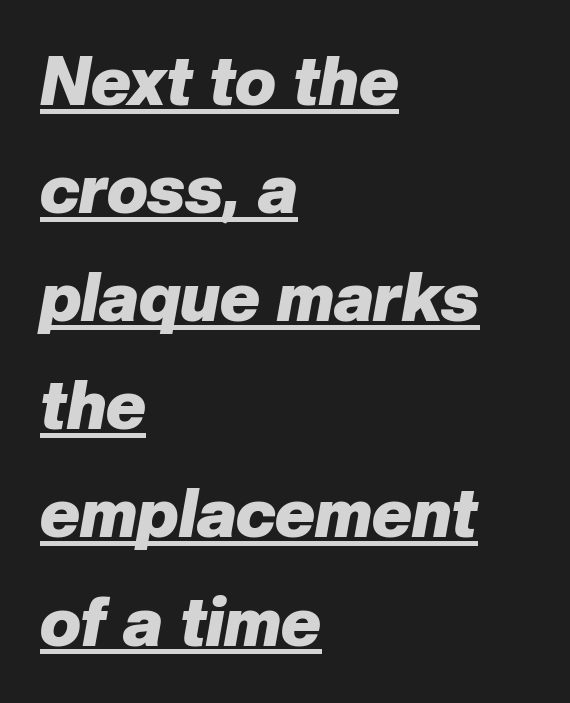
The image shows 68 px heavy type, italic (leaning right); set left-aligned, normal line spacing (1.59x), normal letter spacing, underlined; low stroke contrast and a medium x-height.
